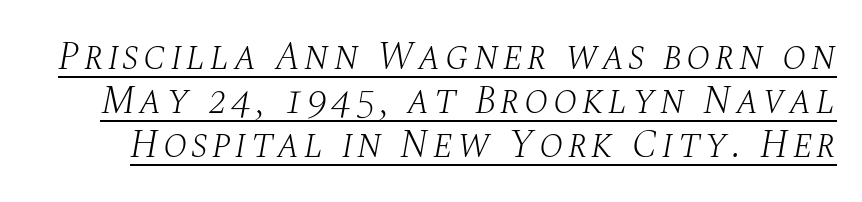
The image shows 40 px light serif type, italic (leaning right); set tight line spacing (1.1x), underlined; medium stroke contrast and a large x-height.
